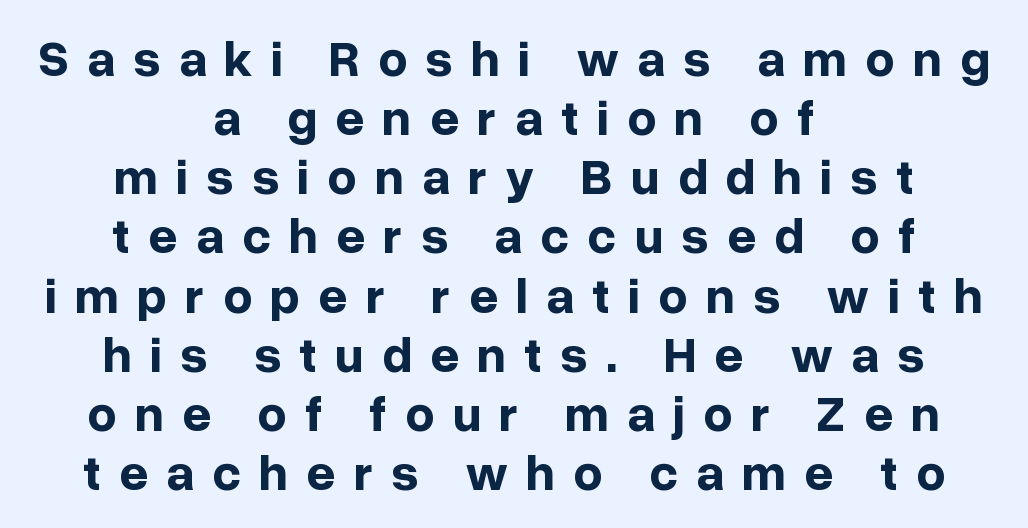
{"serif": "no", "italic": "no", "bold": "yes", "weight": "bold", "width": "normal", "stroke_contrast": "low", "x_height": "medium", "monospaced": "no", "underline": "no", "align": "center", "line_spacing_ratio": 1.16, "letter_spacing": "wide", "letter_spacing_em": 0.35, "glyph_px": 51}
